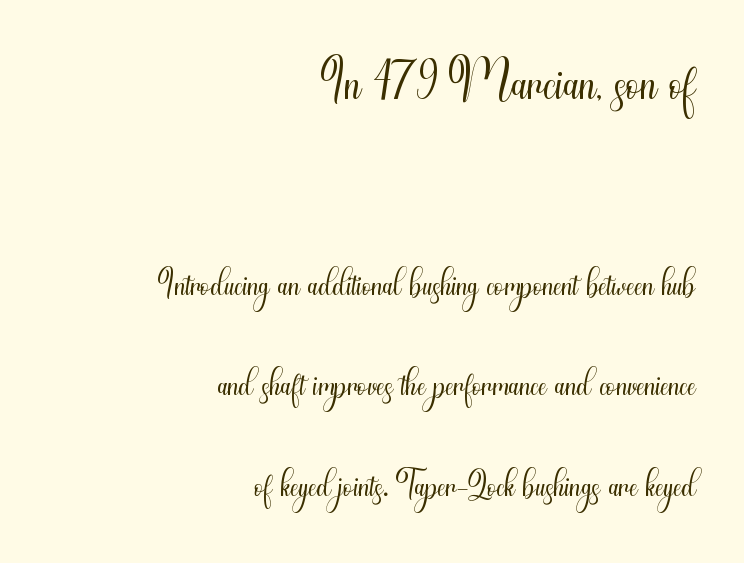
Q: Is the text bold? A: No.
Q: Is the text italic (slanted)? A: Yes.
Q: Is the typeface a serif or a sans-serif typeface? A: Sans-serif.
Q: Is the text underlined? A: No.
Q: How is the paragraph aligned? A: Right-aligned.
Q: Is the spacing between letters normal or unusually wide? A: Normal.
Q: Is the spacing between lines tight, normal or loose? A: Loose.
Q: Which block of text is set in a larger size, the first (top) or the second (bottom)? A: The first (top) one.
Q: Width (condensed, normal, or wide)? A: Condensed.
Q: Stroke contrast? A: Medium.
Q: x-height? A: Small.
Q: Monospaced? A: No.
